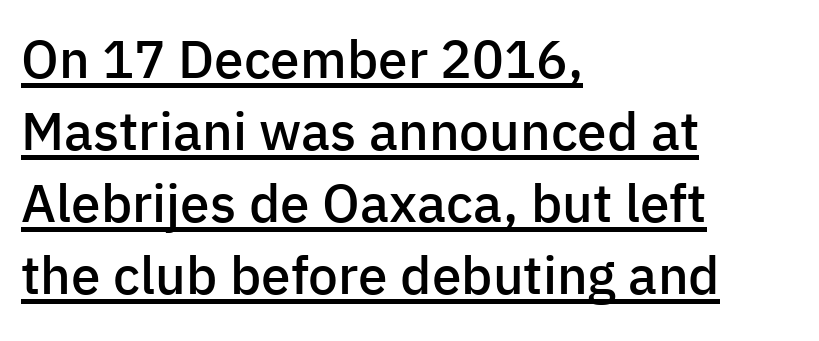
Q: Is the text bold? A: Semi-bold.
Q: Is the text italic (slanted)? A: No, it is upright.
Q: Is the typeface a serif or a sans-serif typeface? A: Sans-serif.
Q: Is the text underlined? A: Yes.
Q: How is the paragraph aligned? A: Left-aligned.
Q: Is the spacing between letters normal or unusually wide? A: Normal.
Q: Is the spacing between lines tight, normal or loose? A: Normal.
Q: Width (condensed, normal, or wide)? A: Normal.
Q: Stroke contrast? A: Low.
Q: x-height? A: Medium.
Q: Monospaced? A: No.
